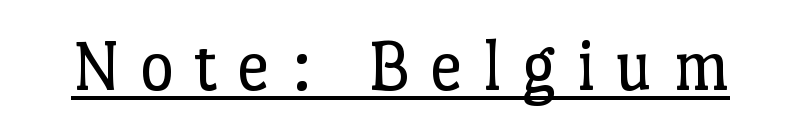
These lines are composed in type with serifs. Honestly, the letter spacing is so wide it's the main thing you notice. Bold? No — there's no thickening of the strokes. Does the lettering tilt? It doesn't — this is upright. Varying glyph widths throughout — classic text-font behaviour. Check the space under the baseline: a stroke is drawn there.
